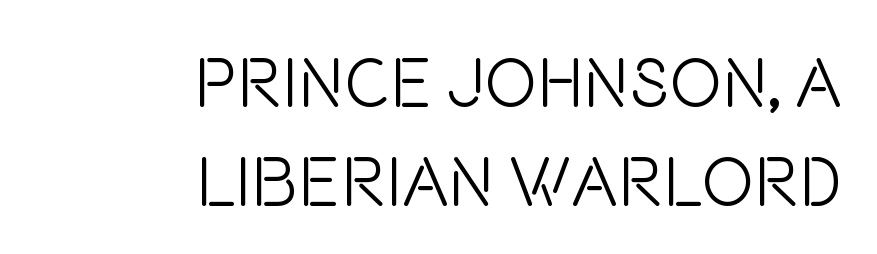
Each letter's strokes conclude bluntly, with no projecting serifs. Descender tails drop into unmarked territory. Line endings align vertically; line beginnings do not. The letterforms sit at book weight or below. These lines are rendered in a variable-pitch font. What's the leading like? Ordinary, nothing unusual.
